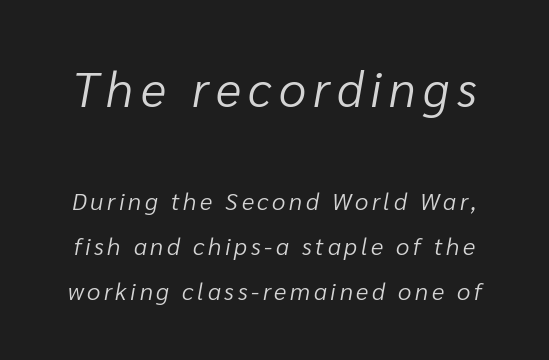
{"italic": "yes", "lean": "right", "slant_degrees": 10, "bold": "no", "weight": "light", "width": "normal", "stroke_contrast": "low", "x_height": "medium", "monospaced": "no", "underline": "no", "line_spacing_ratio": 1.86, "larger_block": "first", "size_ratio": 2.04, "glyph_px": 49}
